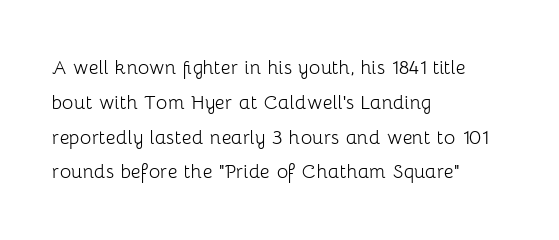
Summary of weight: not heavy and not bold. The passage shown stacks its lines at a standard gap. Upright lettering throughout. Tracking value appears to be zero — textbook default spacing.
